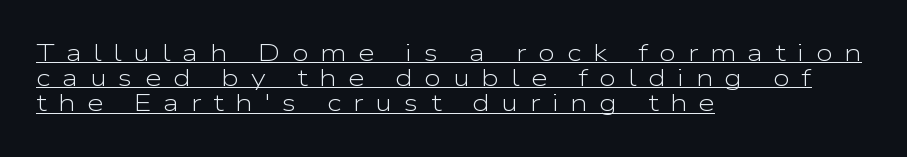
{"italic": "no", "bold": "no", "underline": "yes", "align": "left", "line_spacing": "tight", "line_spacing_ratio": 1.05, "letter_spacing": "wide", "letter_spacing_em": 0.49, "glyph_px": 24}
